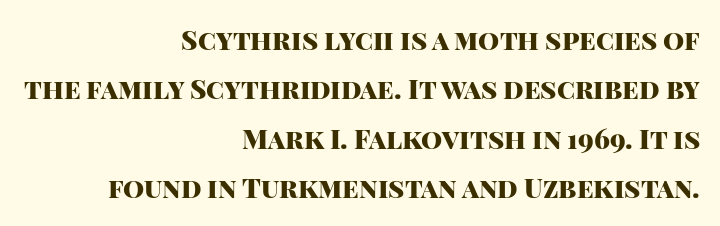
Q: Is the text bold? A: Yes.
Q: Is the text italic (slanted)? A: No, it is upright.
Q: Is the text underlined? A: No.
Q: How is the paragraph aligned? A: Right-aligned.
Q: Is the spacing between letters normal or unusually wide? A: Normal.
